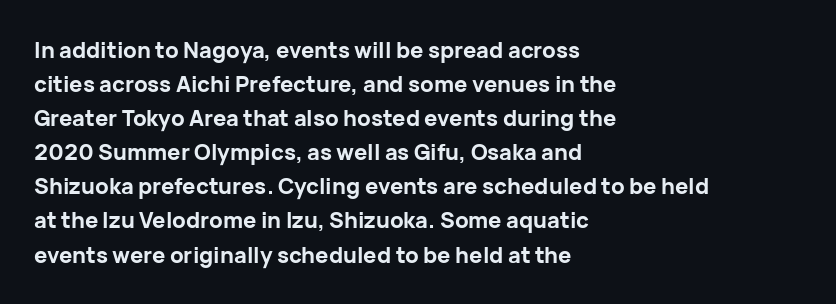
Q: Is the text bold? A: Yes.
Q: Is the text italic (slanted)? A: No, it is upright.
Q: Is the text underlined? A: No.
Q: How is the paragraph aligned? A: Left-aligned.
Q: Is the spacing between letters normal or unusually wide? A: Normal.
Q: Is the spacing between lines tight, normal or loose? A: Normal.
